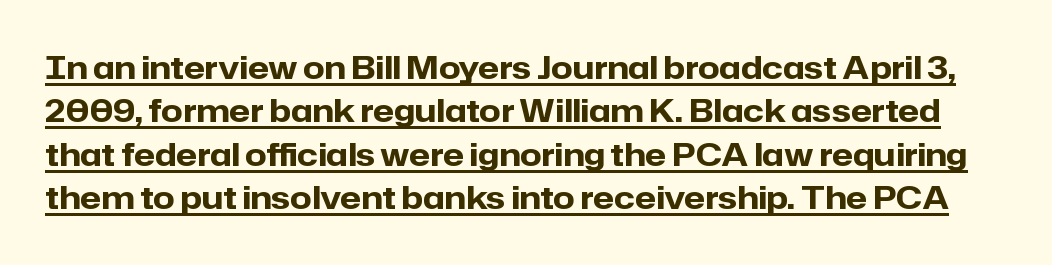
{"serif": "no", "italic": "no", "bold": "yes", "weight": "heavy", "width": "normal", "stroke_contrast": "low", "x_height": "medium", "monospaced": "no", "underline": "yes", "line_spacing": "normal", "line_spacing_ratio": 1.4, "letter_spacing": "normal", "letter_spacing_em": 0.0, "glyph_px": 31}
